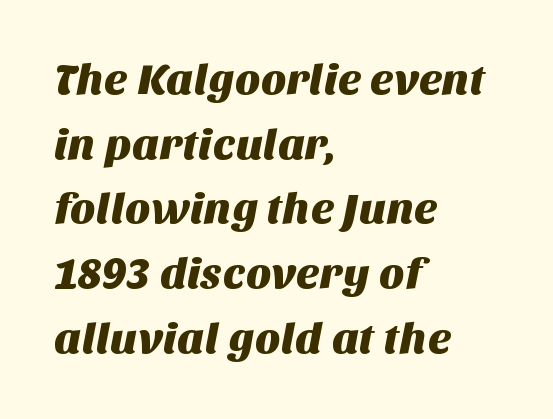
{"serif": "no", "width": "normal", "stroke_contrast": "medium", "x_height": "large", "monospaced": "no", "underline": "no", "align": "left", "line_spacing": "normal", "line_spacing_ratio": 1.47, "letter_spacing": "normal", "letter_spacing_em": 0.0, "glyph_px": 44}
